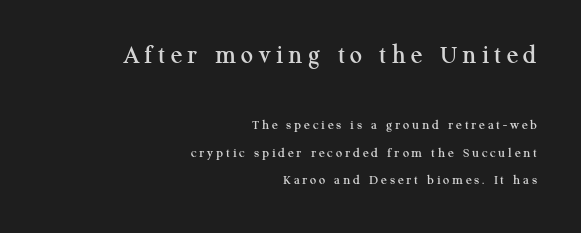
{"italic": "no", "underline": "no", "align": "right", "line_spacing": "loose", "line_spacing_ratio": 1.98, "letter_spacing": "wide", "letter_spacing_em": 0.2, "larger_block": "first", "size_ratio": 1.93, "glyph_px": 27}
